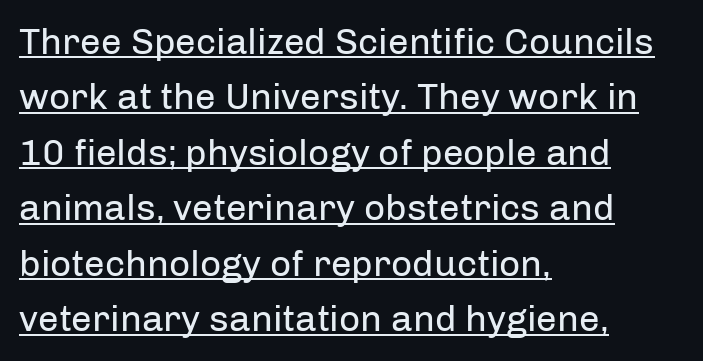
Q: Is the text bold? A: No.
Q: Is the text italic (slanted)? A: No, it is upright.
Q: Is the typeface a serif or a sans-serif typeface? A: Sans-serif.
Q: Is the text underlined? A: Yes.
Q: How is the paragraph aligned? A: Left-aligned.
Q: Is the spacing between letters normal or unusually wide? A: Normal.
Q: Is the spacing between lines tight, normal or loose? A: Normal.
Q: Width (condensed, normal, or wide)? A: Normal.
Q: Stroke contrast? A: Low.
Q: x-height? A: Medium.
Q: Monospaced? A: No.
